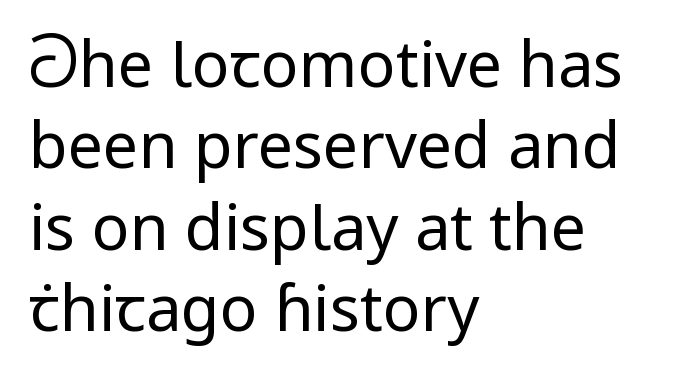
Nobody touched the tracking dial on this one. A typesetter would label this face a sans. The gap between lines stays unmarked. Here the designer chose a conventional face with non-uniform glyph widths.
